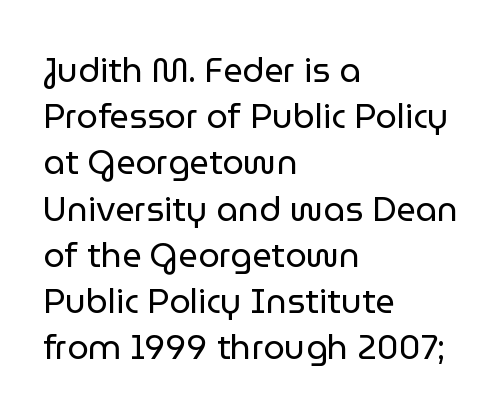
The image shows 34 px regular-weight sans-serif type, upright; set left-aligned, normal line spacing (1.36x), normal letter spacing, not underlined; low stroke contrast and a medium x-height.
